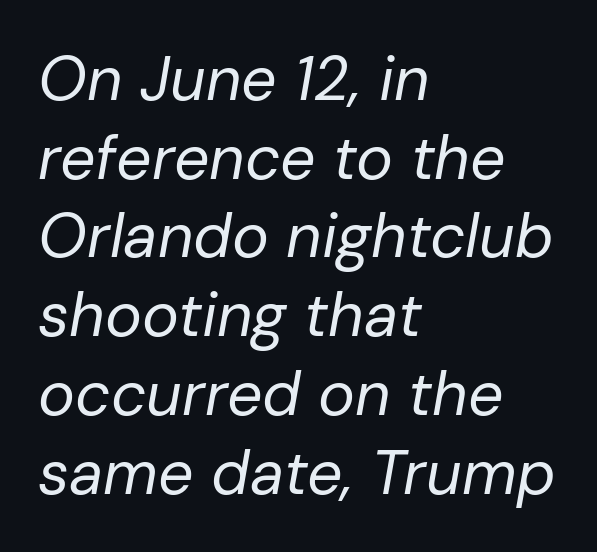
This rendering uses left alignment, leaving the right contour irregular. Nobody touched the tracking dial on this one. Quick note: italic. Each letter keeps its own natural width here, so spacing adapts to shape. Quick note: interline space is typical.
